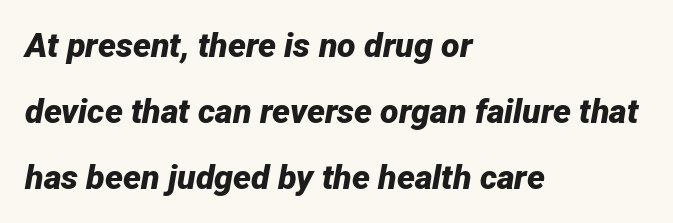
{"italic": "yes", "lean": "right", "slant_degrees": 12, "bold": "yes", "weight": "bold", "width": "normal", "stroke_contrast": "low", "x_height": "medium", "monospaced": "no", "underline": "no", "align": "left", "line_spacing": "loose", "line_spacing_ratio": 1.94, "letter_spacing": "normal", "letter_spacing_em": 0.0, "glyph_px": 34}
